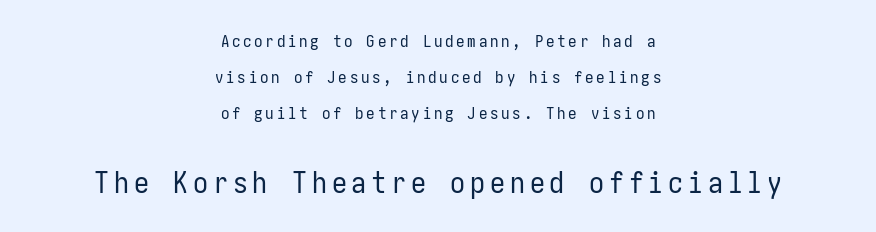
Q: Is the text bold? A: No.
Q: Is the text italic (slanted)? A: No, it is upright.
Q: Is the typeface a serif or a sans-serif typeface? A: Sans-serif.
Q: Is the text underlined? A: No.
Q: How is the paragraph aligned? A: Centered.
Q: Is the spacing between lines tight, normal or loose? A: Loose.
Q: Which block of text is set in a larger size, the first (top) or the second (bottom)? A: The second (bottom) one.
Q: Width (condensed, normal, or wide)? A: Condensed.
Q: Stroke contrast? A: Low.
Q: x-height? A: Medium.
